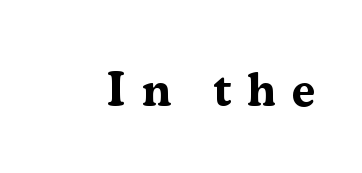
Q: Is the text bold? A: Yes.
Q: Is the text italic (slanted)? A: No, it is upright.
Q: Is the typeface a serif or a sans-serif typeface? A: Serif.
Q: Is the text underlined? A: No.
Q: Is the spacing between letters normal or unusually wide? A: Unusually wide.
Q: Width (condensed, normal, or wide)? A: Normal.
Q: Stroke contrast? A: Medium.
Q: x-height? A: Medium.
Q: Monospaced? A: No.
